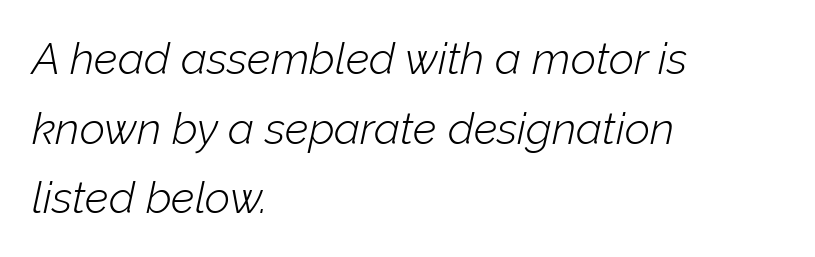
The image shows 44 px light type, italic (leaning right); set left-aligned, normal line spacing (1.58x), normal letter spacing, not underlined; low stroke contrast and a medium x-height.
